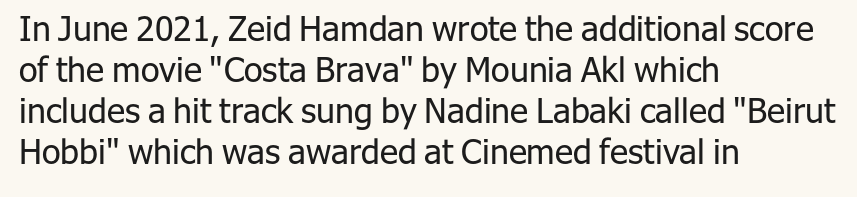
{"serif": "no", "italic": "no", "bold": "no", "weight": "regular", "width": "normal", "stroke_contrast": "low", "x_height": "medium", "monospaced": "no", "underline": "no", "align": "left", "line_spacing_ratio": 1.21, "letter_spacing": "normal", "letter_spacing_em": 0.0, "glyph_px": 34}
